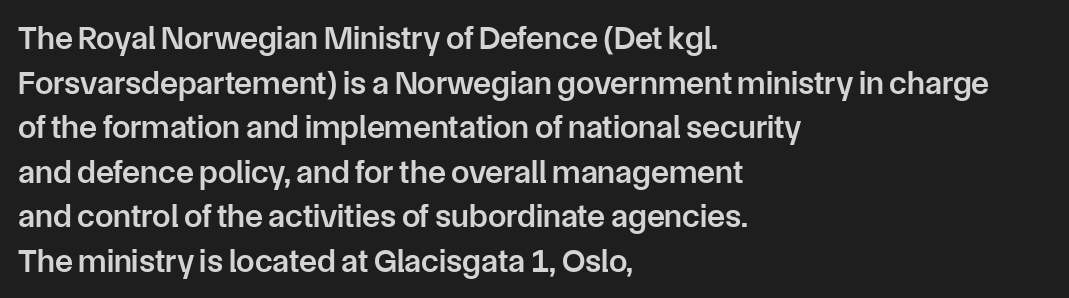
Q: Is the text bold? A: Semi-bold.
Q: Is the text italic (slanted)? A: No, it is upright.
Q: Is the typeface a serif or a sans-serif typeface? A: Sans-serif.
Q: Is the text underlined? A: No.
Q: How is the paragraph aligned? A: Left-aligned.
Q: Is the spacing between letters normal or unusually wide? A: Normal.
Q: Is the spacing between lines tight, normal or loose? A: Normal.
Q: Width (condensed, normal, or wide)? A: Normal.
Q: Stroke contrast? A: Low.
Q: x-height? A: Medium.
Q: Monospaced? A: No.
